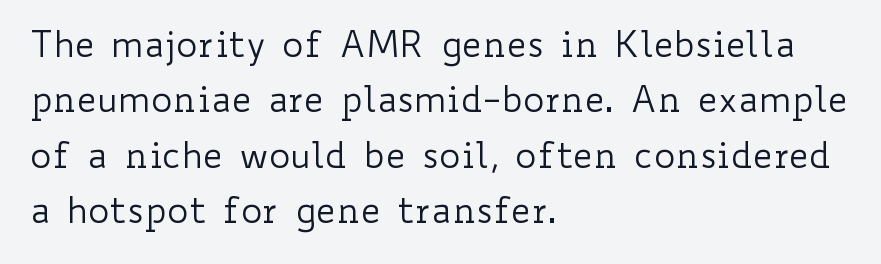
{"italic": "no", "bold": "no", "weight": "regular", "width": "wide", "stroke_contrast": "low", "x_height": "small", "monospaced": "no", "underline": "no", "align": "left", "line_spacing": "normal", "line_spacing_ratio": 1.54, "letter_spacing": "normal", "letter_spacing_em": 0.0, "glyph_px": 36}
